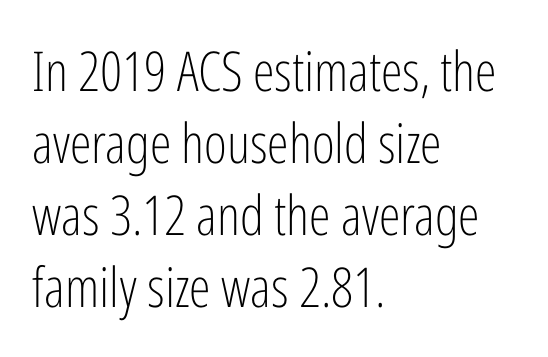
{"serif": "no", "italic": "no", "bold": "no", "weight": "light", "width": "condensed", "stroke_contrast": "low", "x_height": "medium", "monospaced": "no", "underline": "no", "align": "left", "line_spacing": "normal", "line_spacing_ratio": 1.31, "letter_spacing": "normal", "letter_spacing_em": 0.0, "glyph_px": 55}
